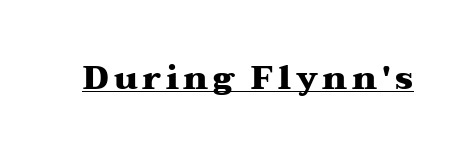
The image shows 33 px heavy, wide serif type, upright; set underlined; medium stroke contrast and a medium x-height.
